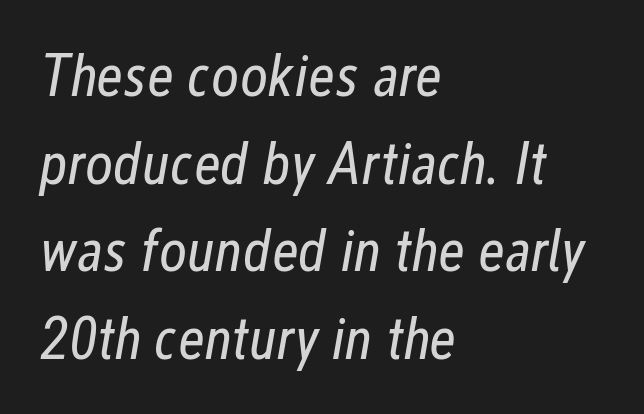
Q: Is the text bold? A: No.
Q: Is the text italic (slanted)? A: Yes, it leans right by about 12 degrees.
Q: Is the text underlined? A: No.
Q: How is the paragraph aligned? A: Left-aligned.
Q: Is the spacing between letters normal or unusually wide? A: Normal.
Q: Is the spacing between lines tight, normal or loose? A: Normal.
Q: Width (condensed, normal, or wide)? A: Condensed.
Q: Stroke contrast? A: Low.
Q: x-height? A: Medium.
Q: Monospaced? A: No.
